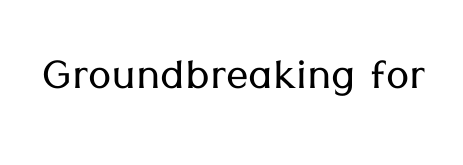
The image shows 56 px light sans-serif type, upright; set normal letter spacing, not underlined; low stroke contrast and a medium x-height.
